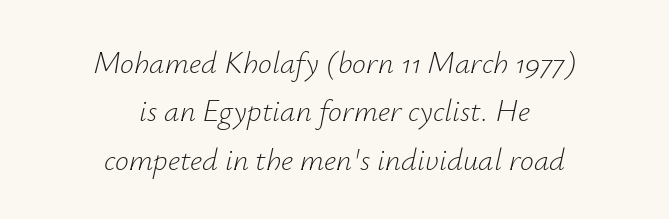
{"italic": "yes", "lean": "right", "slant_degrees": 12, "bold": "no", "weight": "light", "width": "normal", "stroke_contrast": "low", "x_height": "small", "monospaced": "no", "underline": "no", "align": "center", "line_spacing": "normal", "line_spacing_ratio": 1.56, "letter_spacing": "normal", "letter_spacing_em": 0.0, "glyph_px": 31}
